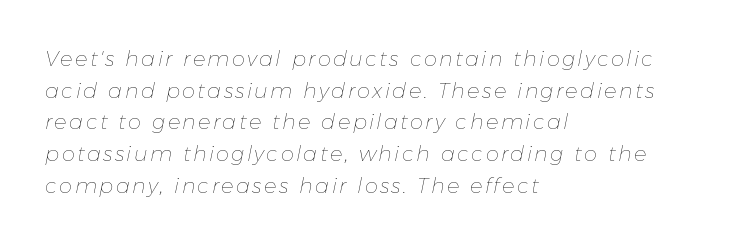
The typesetter chose a ragged-right arrangement here. Only glyphs here, with clear space below each row. These lines were composed using italics. Leading matches the norm, producing a regular column.
